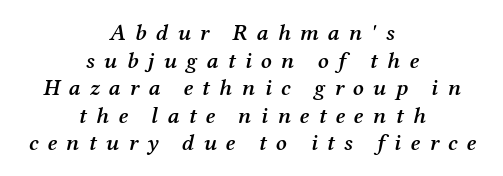
{"italic": "yes", "lean": "right", "slant_degrees": 12, "bold": "semi", "underline": "no", "align": "center", "line_spacing_ratio": 1.2, "letter_spacing": "wide", "letter_spacing_em": 0.4, "glyph_px": 23}
